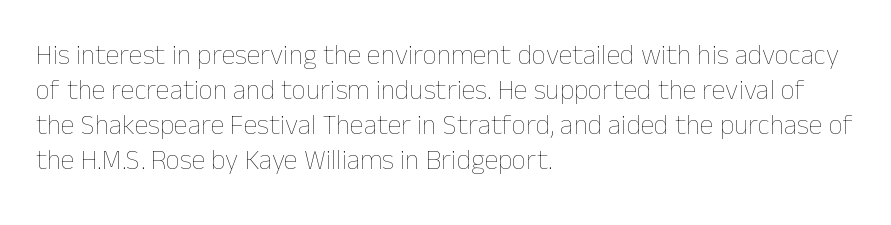
If you drew a line through each stem, it would be perfectly vertical. Inter-character spacing is left at the font's built-in metrics. A typesetter would call this leading conventional body-copy spacing. Which margin do the lines hug? The left one — the right edge is uneven. Vertical stems look standard width or narrower in stroke. Descenders are the only things crossing below the line.
